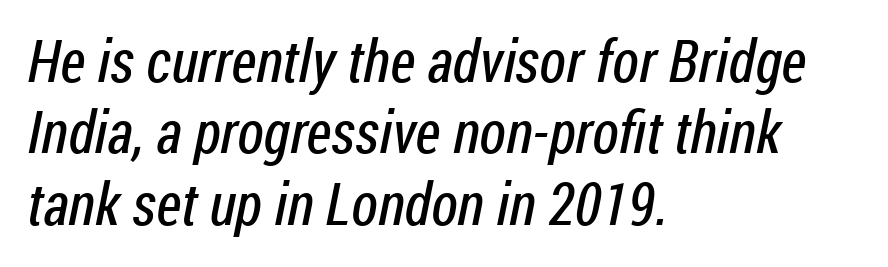
Varying glyph widths throughout — classic text-font behaviour. Spacing between characters is what you'd get straight out of the box. Each line starts at the same left margin while the right side varies. The foot of each line stays bare and open.
